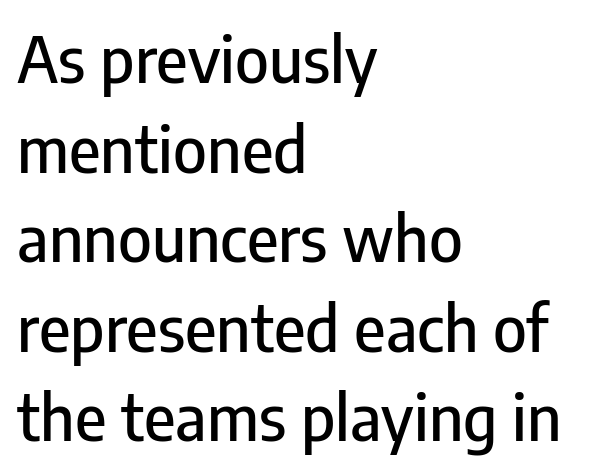
{"serif": "no", "italic": "no", "width": "condensed", "stroke_contrast": "low", "x_height": "medium", "monospaced": "no", "underline": "no", "align": "left", "line_spacing": "normal", "line_spacing_ratio": 1.4, "letter_spacing": "normal", "letter_spacing_em": 0.0, "glyph_px": 64}
